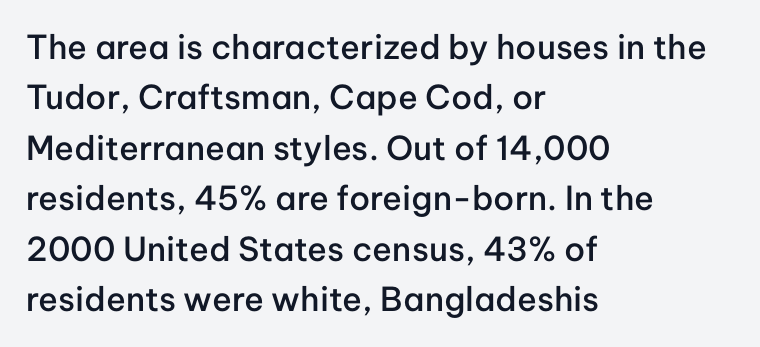
Q: Is the text bold? A: Semi-bold.
Q: Is the text italic (slanted)? A: No, it is upright.
Q: Is the typeface a serif or a sans-serif typeface? A: Sans-serif.
Q: Is the text underlined? A: No.
Q: How is the paragraph aligned? A: Left-aligned.
Q: Is the spacing between letters normal or unusually wide? A: Normal.
Q: Is the spacing between lines tight, normal or loose? A: Normal.
Q: Width (condensed, normal, or wide)? A: Normal.
Q: Stroke contrast? A: Low.
Q: x-height? A: Medium.
Q: Monospaced? A: No.
